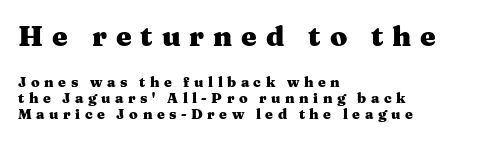
{"serif": "yes", "italic": "no", "bold": "yes", "weight": "heavy", "width": "wide", "stroke_contrast": "medium", "x_height": "medium", "monospaced": "no", "underline": "no", "align": "left", "line_spacing": "tight", "line_spacing_ratio": 1.15, "letter_spacing": "wide", "letter_spacing_em": 0.32, "larger_block": "first", "size_ratio": 2.0, "glyph_px": 28}
